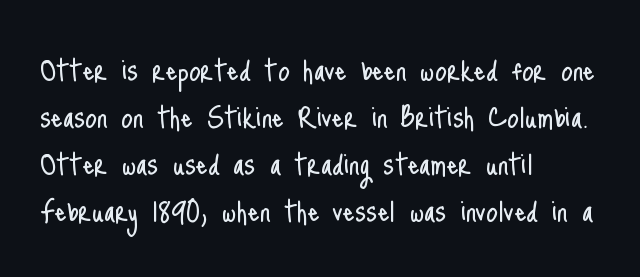
Tall strokes in this sample are plumb rather than angled. The characters are drawn with everyday or finer stroke widths. Baseline-to-baseline distance is the conventional proportion of letter height. I'd call this a sans setting — the letters go barefoot. Between one letter and the next there's only the usual sliver of space.
